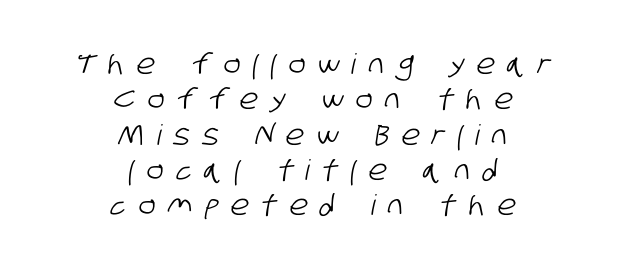
The image shows 28 px condensed sans-serif type; set centered, normal line spacing (1.26x), unusually wide letter spacing (+0.45 em), not underlined; low stroke contrast and a large x-height.
